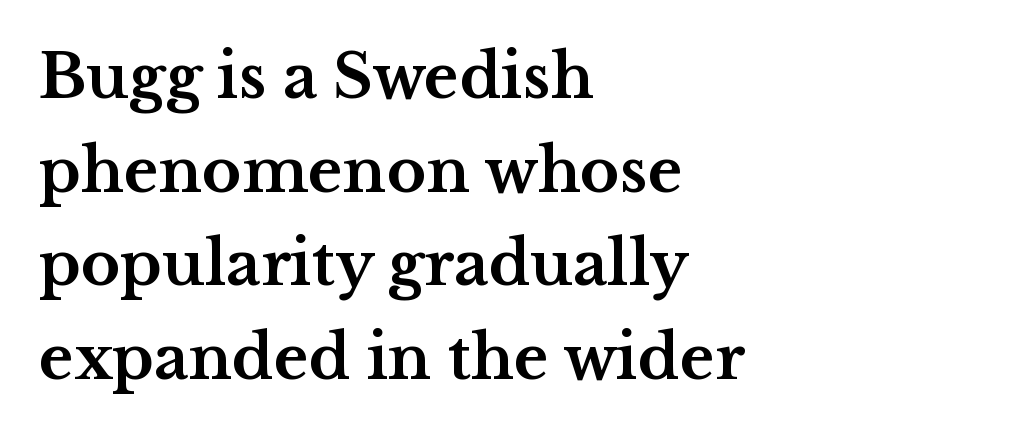
These lines are rendered in a variable-pitch font. These lines stack with their left ends in a neat column. These lines carry a lot of weight — the face is fully bold. The line-height multiplier appears to be the usual default. Does extra space separate the letters? No, they use regular spacing.
